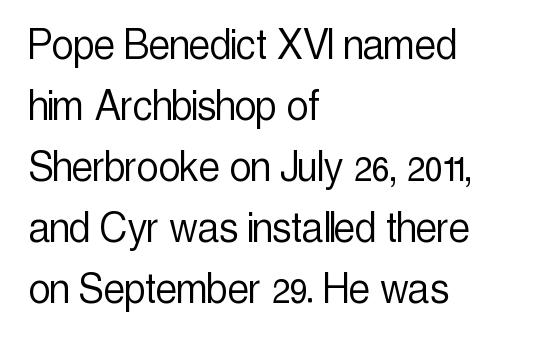
{"serif": "no", "italic": "no", "bold": "no", "weight": "light", "width": "condensed", "x_height": "medium", "monospaced": "no", "underline": "no", "align": "left", "line_spacing": "normal", "line_spacing_ratio": 1.27, "letter_spacing": "normal", "letter_spacing_em": 0.0, "glyph_px": 48}
